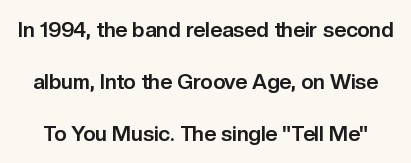
The image shows 21 px bold type, upright; set loose line spacing (2.47x), normal letter spacing, not underlined.
